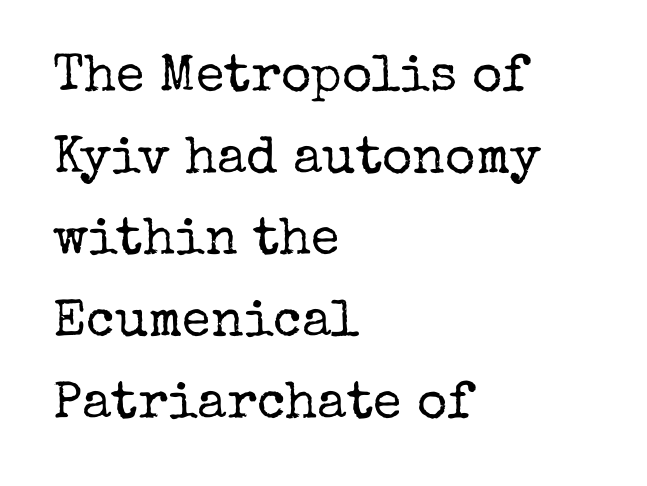
Q: Is the text bold? A: No.
Q: Is the text italic (slanted)? A: No, it is upright.
Q: Is the typeface a serif or a sans-serif typeface? A: Serif.
Q: Is the text underlined? A: No.
Q: How is the paragraph aligned? A: Left-aligned.
Q: Is the spacing between letters normal or unusually wide? A: Normal.
Q: Is the spacing between lines tight, normal or loose? A: Normal.
Q: Width (condensed, normal, or wide)? A: Normal.
Q: Stroke contrast? A: Low.
Q: x-height? A: Medium.
Q: Monospaced? A: No.
